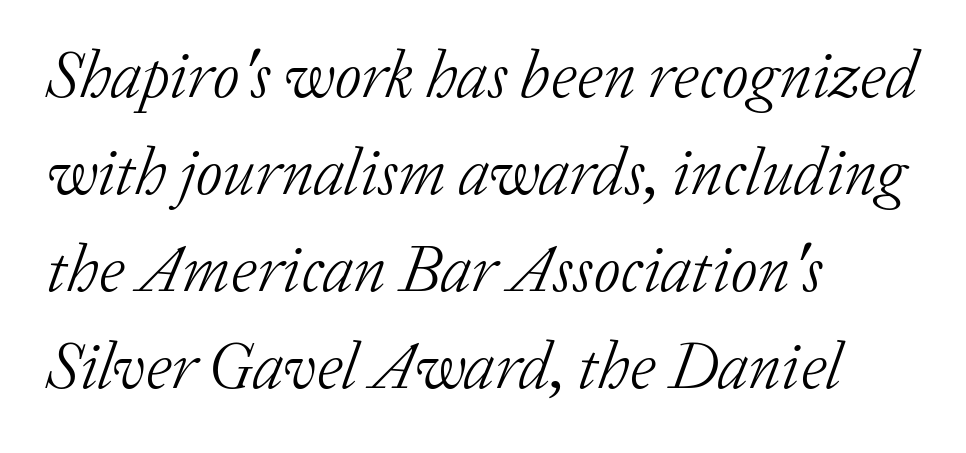
Q: Is the text bold? A: No.
Q: Is the text italic (slanted)? A: Yes, it leans right by about 20 degrees.
Q: Is the typeface a serif or a sans-serif typeface? A: Serif.
Q: Is the text underlined? A: No.
Q: How is the paragraph aligned? A: Left-aligned.
Q: Is the spacing between letters normal or unusually wide? A: Normal.
Q: Is the spacing between lines tight, normal or loose? A: Normal.
Q: Width (condensed, normal, or wide)? A: Normal.
Q: Stroke contrast? A: Low.
Q: x-height? A: Medium.
Q: Monospaced? A: No.
